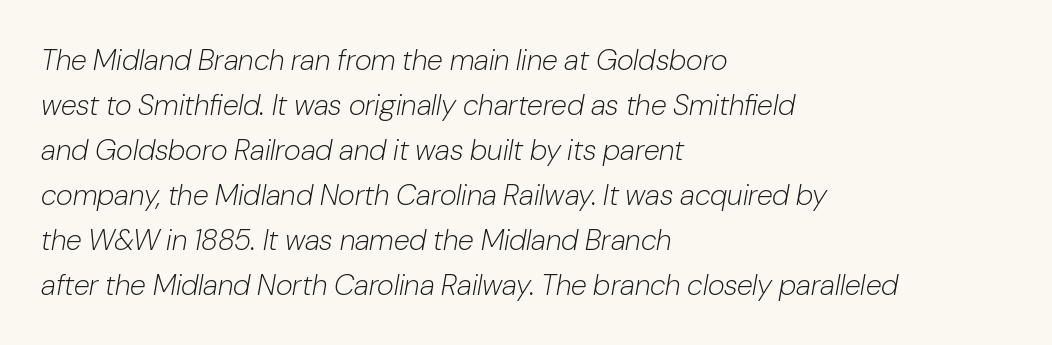
Is this a fixed-width face? No — the glyphs have proportional, varying widths. The line texture is even and compact thanks to regular tracking. This sample is left-justified, so line endings fall wherever the words run out. Yep, that's italic — everything's leaning. Each stroke keeps to a modest, everyday thickness or less.
